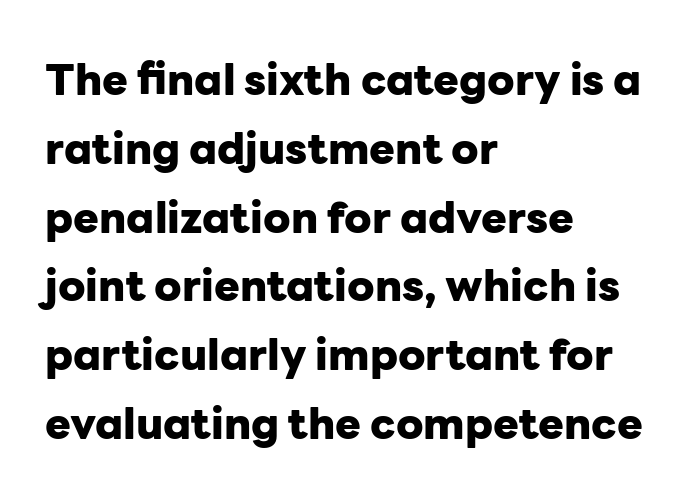
Q: Is the text bold? A: Yes.
Q: Is the text italic (slanted)? A: No, it is upright.
Q: Is the typeface a serif or a sans-serif typeface? A: Sans-serif.
Q: Is the text underlined? A: No.
Q: How is the paragraph aligned? A: Left-aligned.
Q: Is the spacing between letters normal or unusually wide? A: Normal.
Q: Is the spacing between lines tight, normal or loose? A: Normal.
Q: Width (condensed, normal, or wide)? A: Normal.
Q: Stroke contrast? A: Low.
Q: x-height? A: Medium.
Q: Monospaced? A: No.
